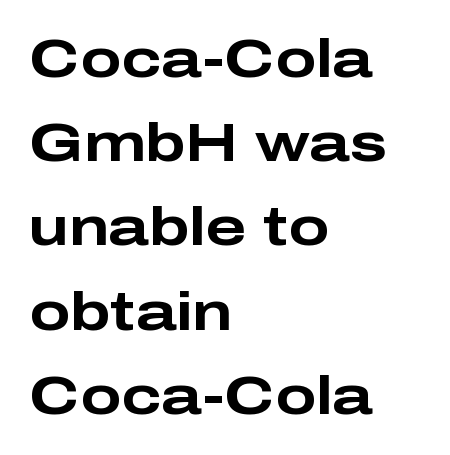
The font is running at its bold setting. Descender tails drop into unmarked territory. Think of a printed novel: that variable character pitch is what you see here. Upright lettering throughout. This is sans-serif lettering, the kind often seen on screens and signage.
